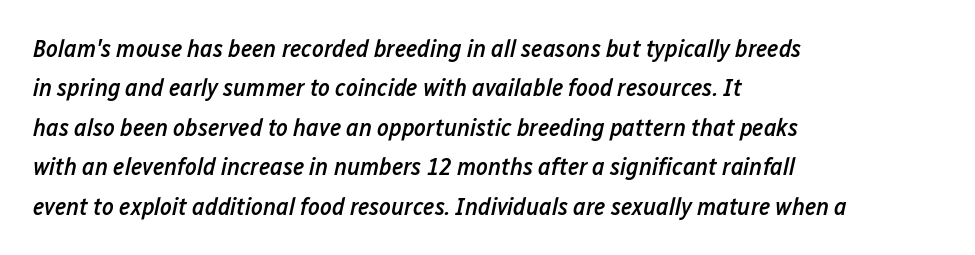
The image shows 25 px text type, italic (leaning right); set left-aligned, normal line spacing (1.58x), normal letter spacing, not underlined.
